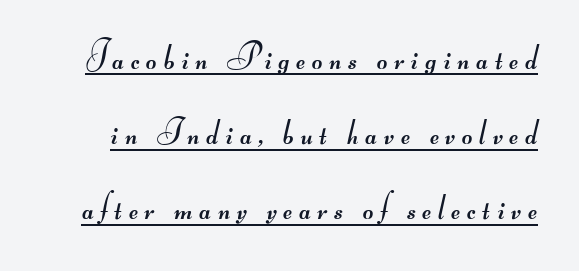
{"serif": "no", "bold": "no", "weight": "regular", "width": "wide", "stroke_contrast": "medium", "monospaced": "no", "underline": "yes", "line_spacing": "loose", "line_spacing_ratio": 2.09, "glyph_px": 36}
